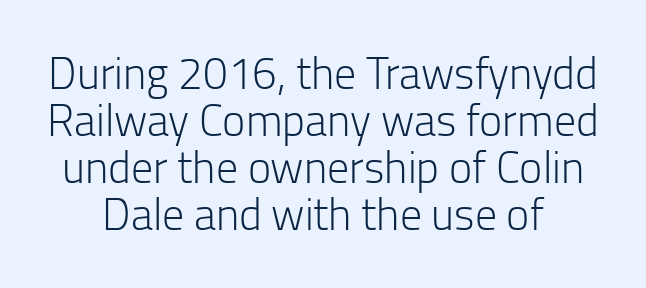
Honestly, the letter spacing is just normal — you wouldn't notice it. Does the type have serifs? No, each stem ends abruptly. A typesetter would call this proportional, since set widths differ per character. The passage shown is not underscored anywhere. Italic: no, the glyphs are upright roman.
